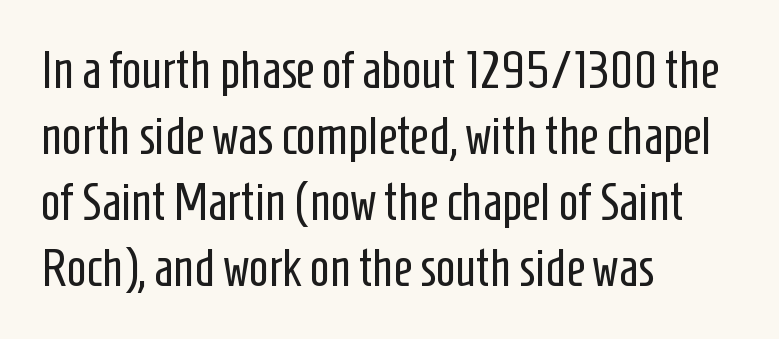
Q: Is the text bold? A: No.
Q: Is the text italic (slanted)? A: No, it is upright.
Q: Is the typeface a serif or a sans-serif typeface? A: Sans-serif.
Q: Is the text underlined? A: No.
Q: How is the paragraph aligned? A: Left-aligned.
Q: Is the spacing between letters normal or unusually wide? A: Normal.
Q: Is the spacing between lines tight, normal or loose? A: Normal.
Q: Width (condensed, normal, or wide)? A: Condensed.
Q: Stroke contrast? A: Low.
Q: x-height? A: Medium.
Q: Monospaced? A: No.
